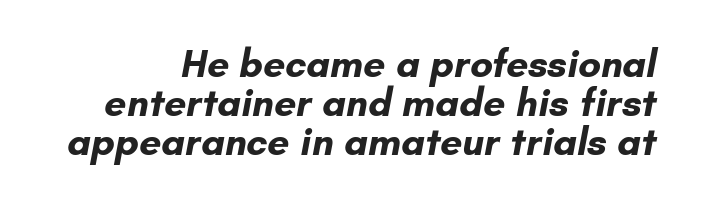
Q: Is the text bold? A: Yes.
Q: Is the typeface a serif or a sans-serif typeface? A: Sans-serif.
Q: Is the text underlined? A: No.
Q: Is the spacing between letters normal or unusually wide? A: Normal.
Q: Is the spacing between lines tight, normal or loose? A: Tight.
Q: Width (condensed, normal, or wide)? A: Normal.
Q: Stroke contrast? A: Low.
Q: x-height? A: Small.
Q: Monospaced? A: No.
